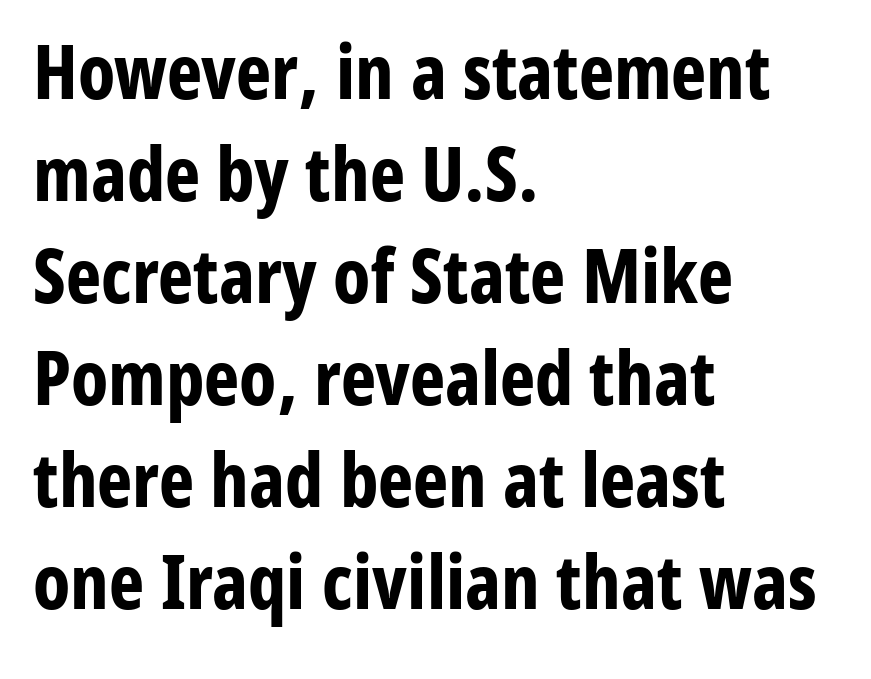
Q: Is the text bold? A: Yes.
Q: Is the text italic (slanted)? A: No, it is upright.
Q: Is the typeface a serif or a sans-serif typeface? A: Sans-serif.
Q: Is the text underlined? A: No.
Q: How is the paragraph aligned? A: Left-aligned.
Q: Is the spacing between letters normal or unusually wide? A: Normal.
Q: Is the spacing between lines tight, normal or loose? A: Normal.
Q: Width (condensed, normal, or wide)? A: Condensed.
Q: Stroke contrast? A: Low.
Q: x-height? A: Medium.
Q: Monospaced? A: No.
